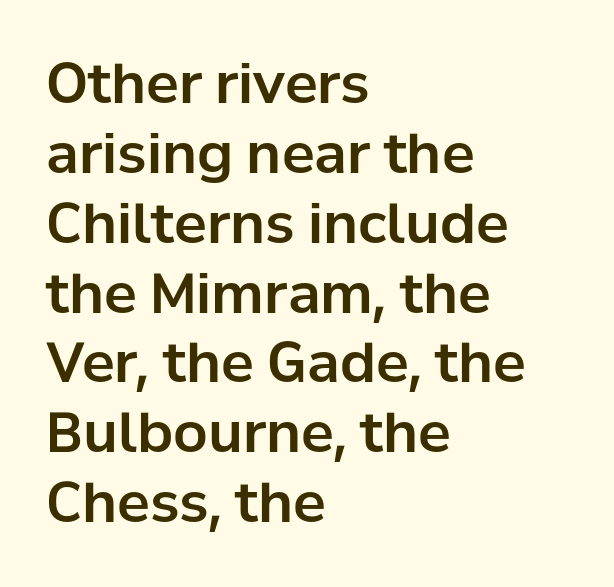
The image shows 55 px sans-serif type, upright; set left-aligned, normal line spacing (1.27x), normal letter spacing, not underlined; low stroke contrast and a medium x-height.
